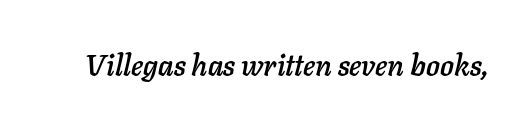
The image shows 29 px text type, italic (leaning right); set normal letter spacing, not underlined; low stroke contrast and a medium x-height.
